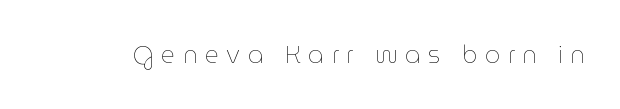
The image shows 24 px text type, upright; set unusually wide letter spacing (+0.31 em), not underlined.
